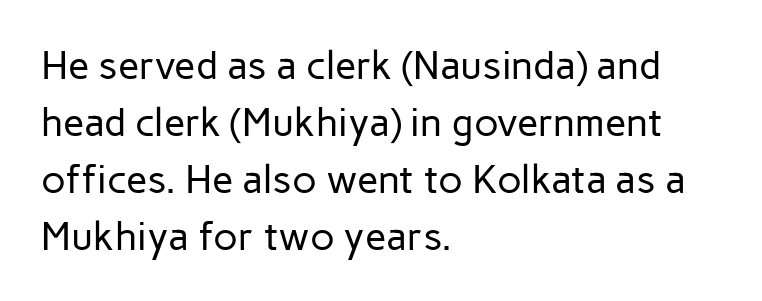
{"serif": "no", "italic": "no", "bold": "no", "weight": "regular", "width": "normal", "stroke_contrast": "low", "x_height": "medium", "monospaced": "no", "underline": "no", "align": "left", "line_spacing": "normal", "line_spacing_ratio": 1.46, "letter_spacing": "normal", "letter_spacing_em": 0.0, "glyph_px": 39}
